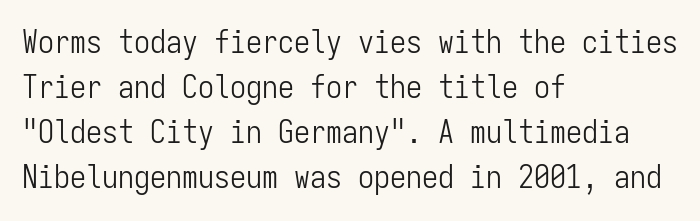
{"serif": "no", "italic": "no", "bold": "no", "weight": "light", "width": "condensed", "stroke_contrast": "low", "x_height": "medium", "monospaced": "yes", "underline": "no", "align": "left", "line_spacing": "normal", "line_spacing_ratio": 1.41, "letter_spacing": "normal", "letter_spacing_em": 0.0, "glyph_px": 32}
